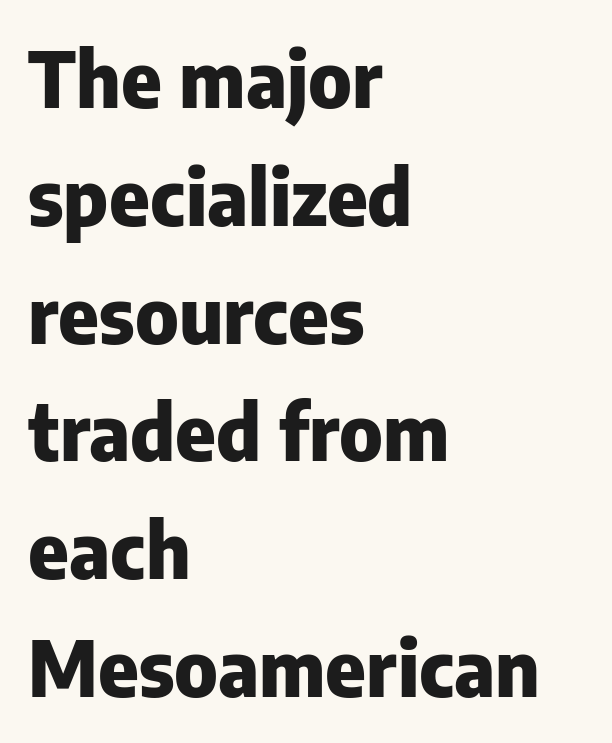
The image shows 77 px heavy sans-serif type, upright; set left-aligned, normal line spacing (1.53x), normal letter spacing, not underlined; low stroke contrast and a medium x-height.
